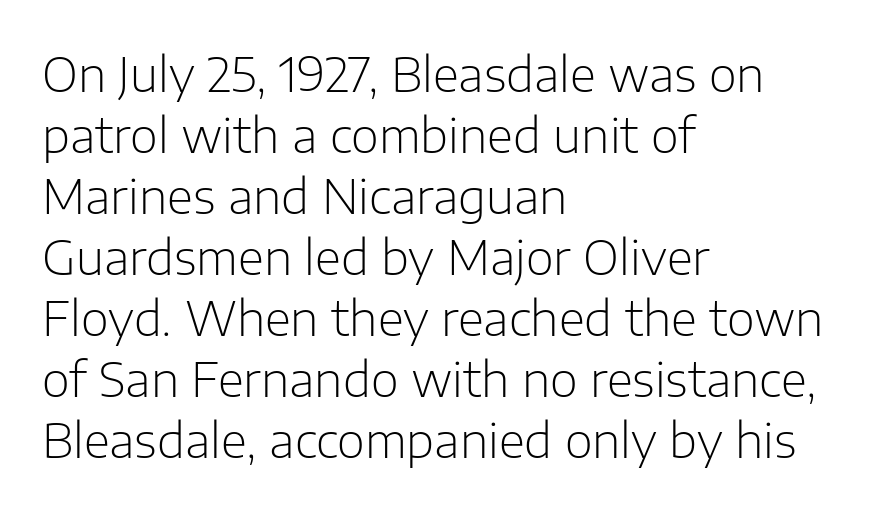
Check where the strokes stop: nothing finishes them off — pure sans. Caption: face not bold, strokes unweighted. The lines sit at an ordinary, default distance from one another. The font's upright variant was chosen for this text. Left-aligned paragraph, ragged on the right. Descenders are the only things crossing below the line.
